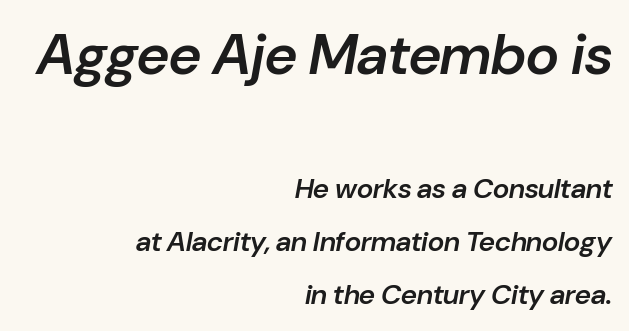
The image shows 57 px semibold type, italic (leaning right); set right-aligned, line spacing 1.89x, normal letter spacing, not underlined; the first (top) block is 2.04x larger; low stroke contrast and a medium x-height.
